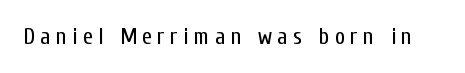
{"italic": "no", "bold": "no", "underline": "no", "letter_spacing": "wide", "letter_spacing_em": 0.23, "glyph_px": 23}
